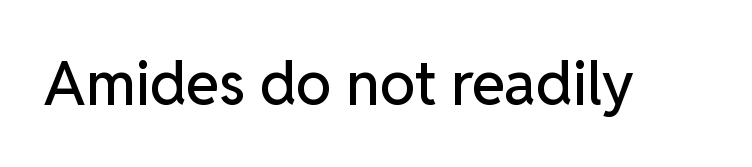
The image shows 60 px sans-serif type, upright; set normal letter spacing, not underlined; low stroke contrast and a medium x-height.
